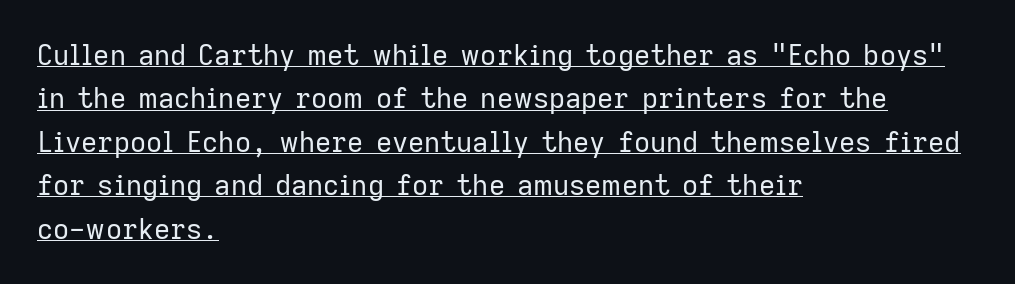
{"serif": "no", "italic": "no", "bold": "no", "weight": "regular", "width": "normal", "stroke_contrast": "low", "x_height": "medium", "monospaced": "no", "underline": "yes", "align": "left", "line_spacing": "normal", "line_spacing_ratio": 1.55, "letter_spacing": "normal", "letter_spacing_em": 0.0, "glyph_px": 28}
